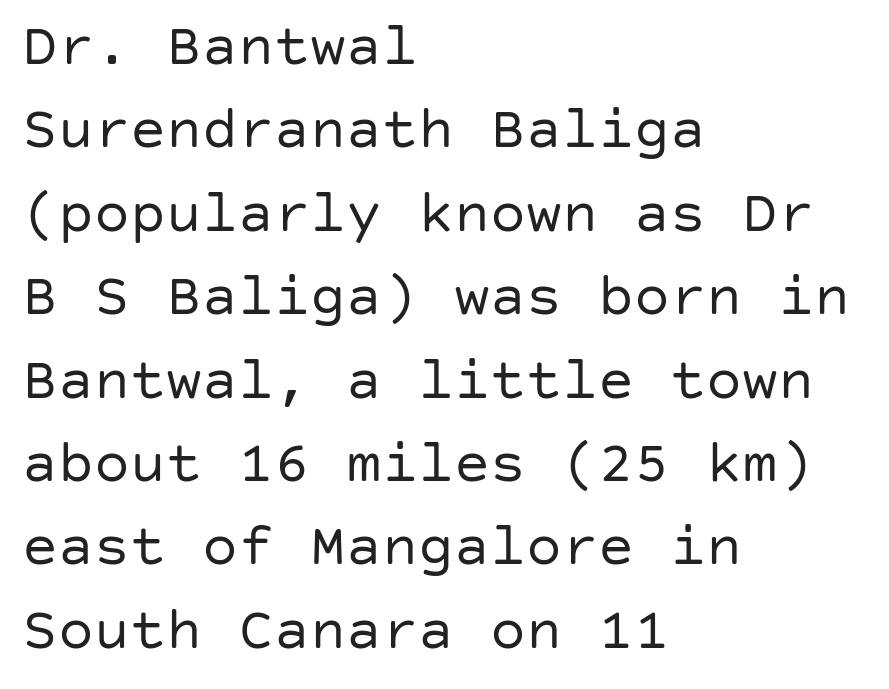
{"serif": "no", "italic": "no", "bold": "no", "weight": "regular", "width": "normal", "stroke_contrast": "low", "x_height": "large", "underline": "no", "align": "left", "line_spacing": "normal", "line_spacing_ratio": 1.39, "letter_spacing": "normal", "letter_spacing_em": 0.0, "glyph_px": 60}
